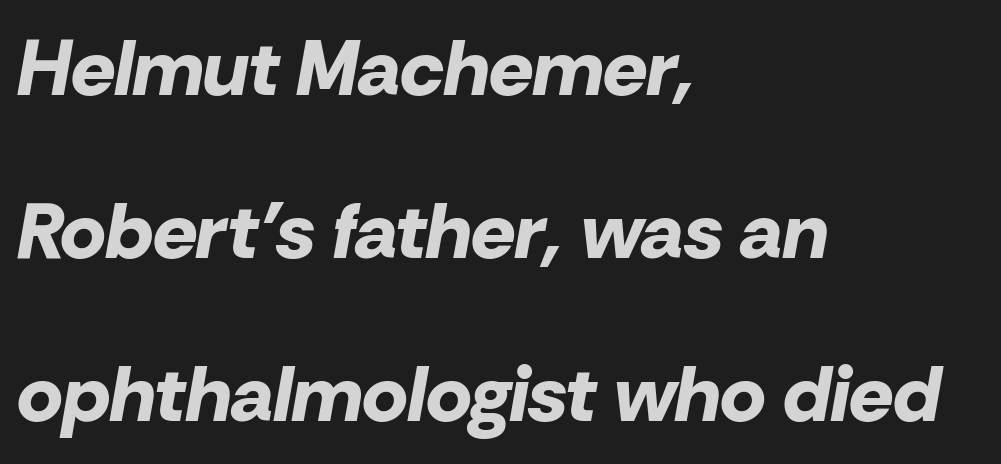
The image shows 78 px bold type, italic (leaning right); set left-aligned, loose line spacing (2.09x), normal letter spacing, not underlined; low stroke contrast and a medium x-height.
